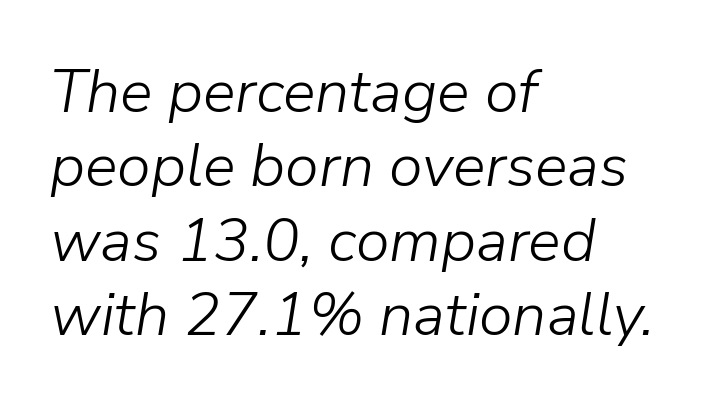
Italic? Definitely — the glyphs are oblique. Do the characters align in a grid? No, the font is proportional. The specimen omits any rule beneath the text block's lines. The strokes carry an ordinary text weight at most. Line beginnings align vertically; line endings do not. These lines keep a tight, regular rhythm from letter to letter.
